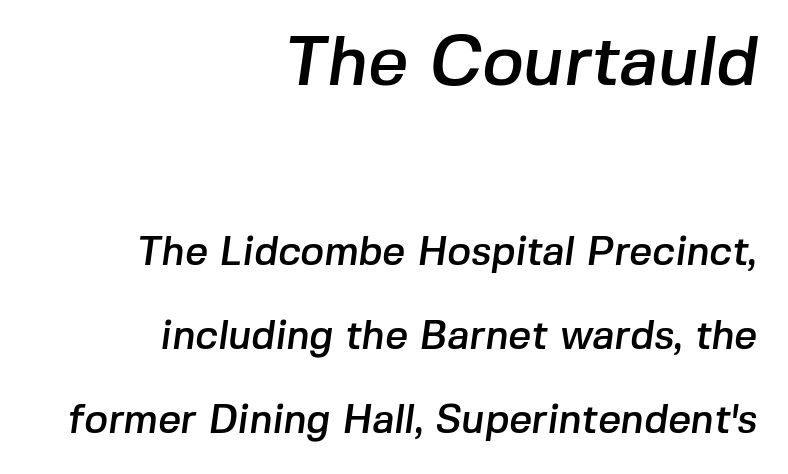
Q: Is the typeface a serif or a sans-serif typeface? A: Sans-serif.
Q: Is the text underlined? A: No.
Q: How is the paragraph aligned? A: Right-aligned.
Q: Is the spacing between letters normal or unusually wide? A: Normal.
Q: Is the spacing between lines tight, normal or loose? A: Loose.
Q: Which block of text is set in a larger size, the first (top) or the second (bottom)? A: The first (top) one.
Q: Width (condensed, normal, or wide)? A: Normal.
Q: Stroke contrast? A: Low.
Q: x-height? A: Medium.
Q: Monospaced? A: No.
